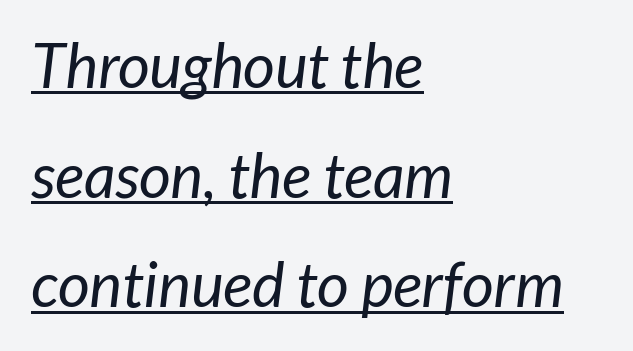
The image shows 62 px regular-weight sans-serif type; set left-aligned, line spacing 1.77x, normal letter spacing, underlined; low stroke contrast and a medium x-height.
